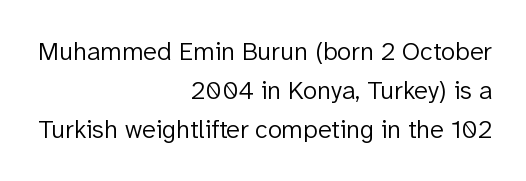
The image shows 26 px text type, upright; set right-aligned, normal line spacing (1.5x), normal letter spacing, not underlined.
